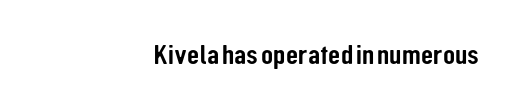
Tracking value appears to be zero — textbook default spacing. Style check: upright. Line endings align vertically; line beginnings do not. The passage shown is typed in a proportional face where columns would drift. Descender tails drop into unmarked territory. The text was rendered using a sans face with plain stroke endings.
